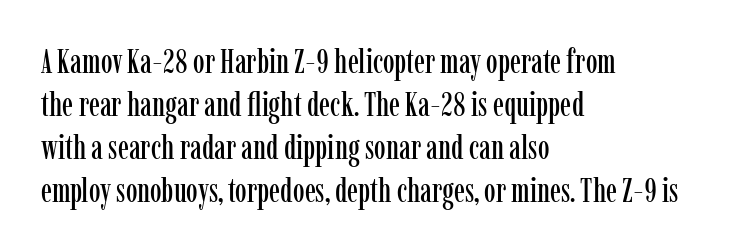
The image shows 33 px condensed serif type, upright; set left-aligned, normal line spacing (1.3x), normal letter spacing, not underlined; low stroke contrast and a medium x-height.
